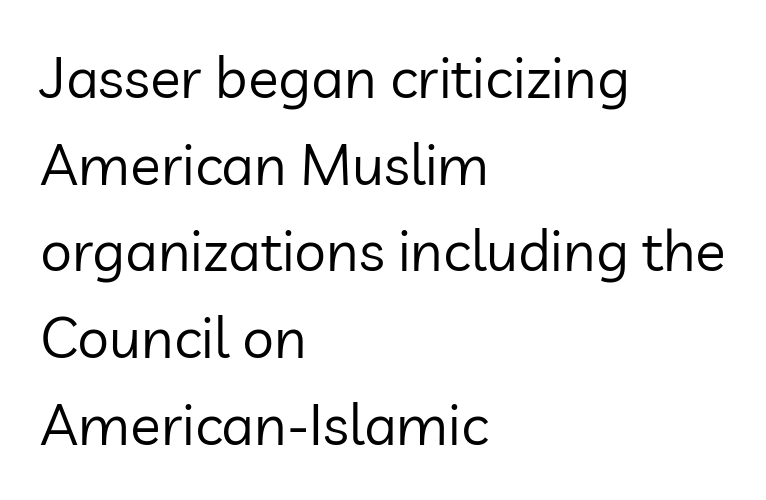
The image shows 57 px regular-weight sans-serif type, upright; set left-aligned, normal line spacing (1.52x), normal letter spacing, not underlined; low stroke contrast and a medium x-height.
